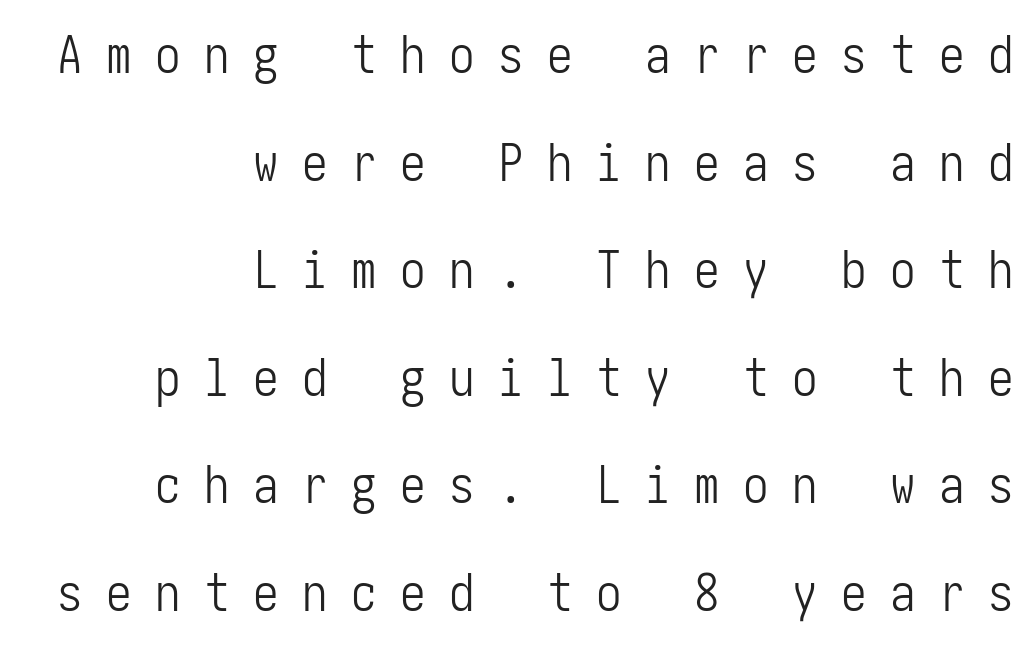
Q: Is the text bold? A: No.
Q: Is the text italic (slanted)? A: No, it is upright.
Q: Is the typeface a serif or a sans-serif typeface? A: Sans-serif.
Q: Is the text underlined? A: No.
Q: How is the paragraph aligned? A: Right-aligned.
Q: Is the spacing between letters normal or unusually wide? A: Unusually wide.
Q: Is the spacing between lines tight, normal or loose? A: Loose.
Q: Width (condensed, normal, or wide)? A: Condensed.
Q: Stroke contrast? A: Low.
Q: x-height? A: Medium.
